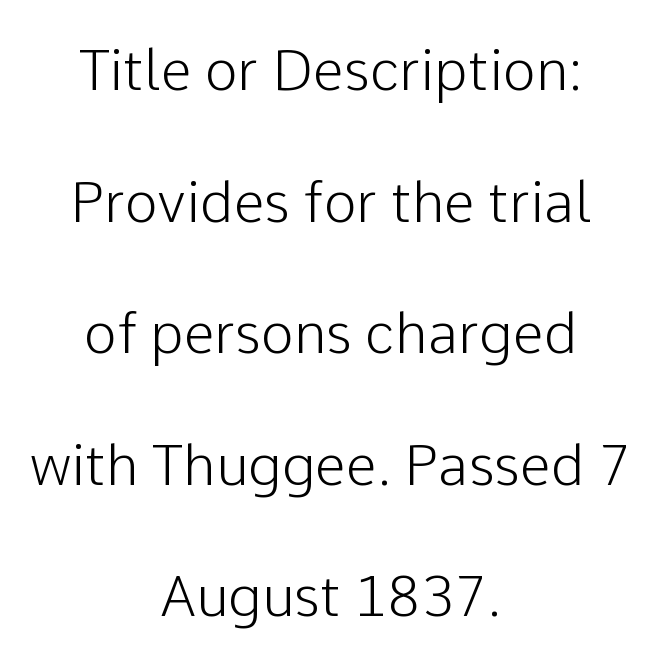
This sample uses a sans-serif face. Leftover space on each line is divided equally before and after the words. The letters stand straight up with perfectly vertical stems. The letters advance in unequal steps, a hallmark of proportional type. Tracking here is standard; glyphs follow each other at the usual distance. Plain, unruled lines of type.
